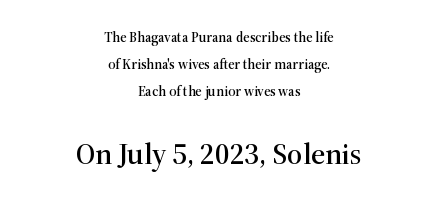
Q: Is the text italic (slanted)? A: No, it is upright.
Q: Is the typeface a serif or a sans-serif typeface? A: Serif.
Q: Is the text underlined? A: No.
Q: How is the paragraph aligned? A: Centered.
Q: Is the spacing between letters normal or unusually wide? A: Normal.
Q: Is the spacing between lines tight, normal or loose? A: Loose.
Q: Which block of text is set in a larger size, the first (top) or the second (bottom)? A: The second (bottom) one.
Q: Width (condensed, normal, or wide)? A: Normal.
Q: Stroke contrast? A: High.
Q: x-height? A: Medium.
Q: Monospaced? A: No.
